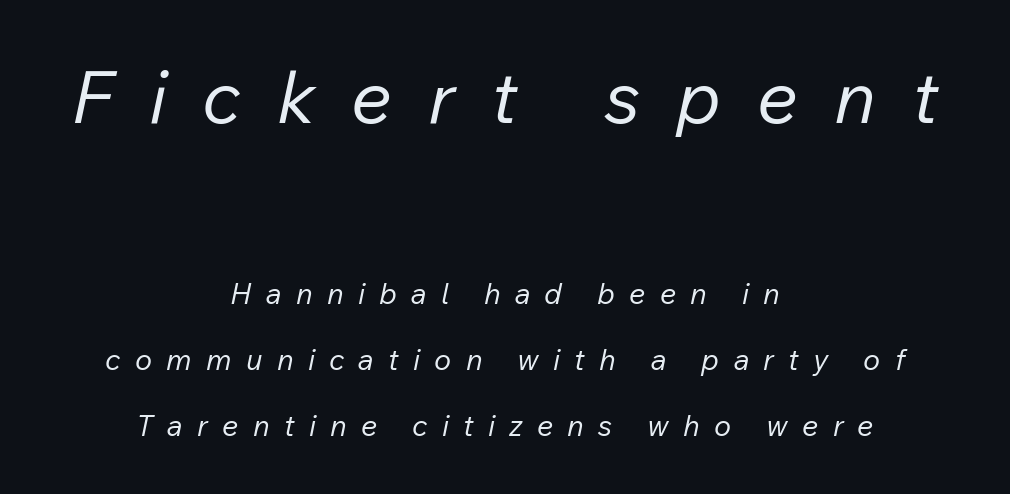
The image shows 73 px regular-weight type, italic (leaning right); set centered, loose line spacing (2.28x), unusually wide letter spacing (+0.49 em), not underlined; the first (top) block is 2.52x larger; low stroke contrast and a medium x-height.
